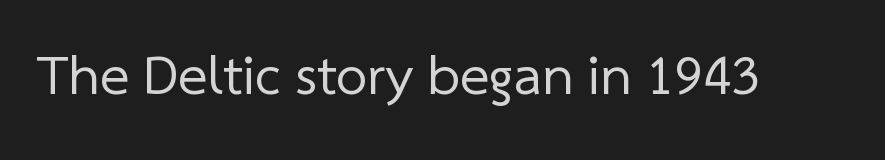
The face used here is proportionally spaced, like ordinary book or web type. The gaps between neighbouring characters are ordinary and unremarkable. The font is comparable to plain body text, perhaps lighter. I'd call this a sans setting — the letters go barefoot. The strip under each line holds only bare page.
